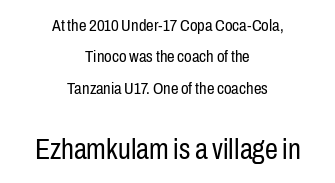
The image shows 29 px regular-weight, condensed sans-serif type, upright; set centered, line spacing 1.84x, normal letter spacing, not underlined; the second (bottom) block is 1.71x larger; low stroke contrast and a medium x-height.
